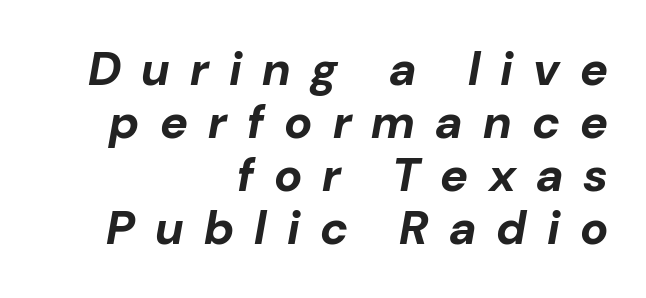
Observe the wide spacing: letters keep a clear distance from each other. Caption: multi-line text, flush right, ragged left. The words here are not underlined. The face used here has a pronounced slope to its letters. Typesetter's note: full bold, strokes at maximum text heaviness.
